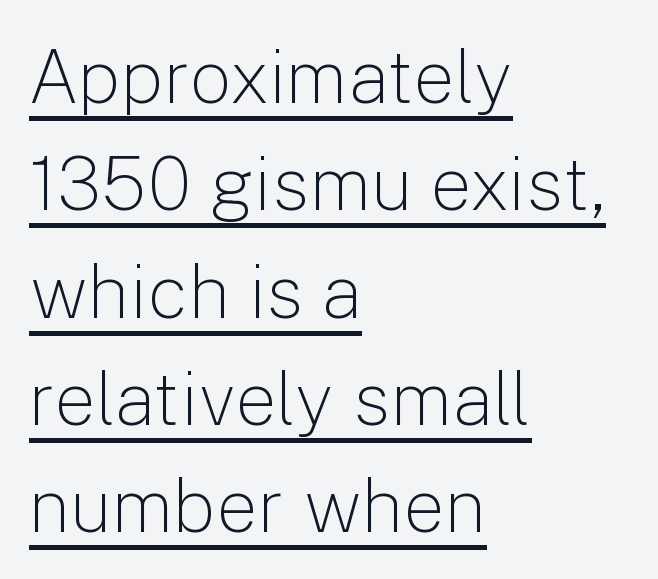
Alignment: flush left. This is underlined copy, the kind a proofreader might mark for attention. The letters stand upright; this is a roman face. You could call the tracking neutral — neither tight nor loose.
